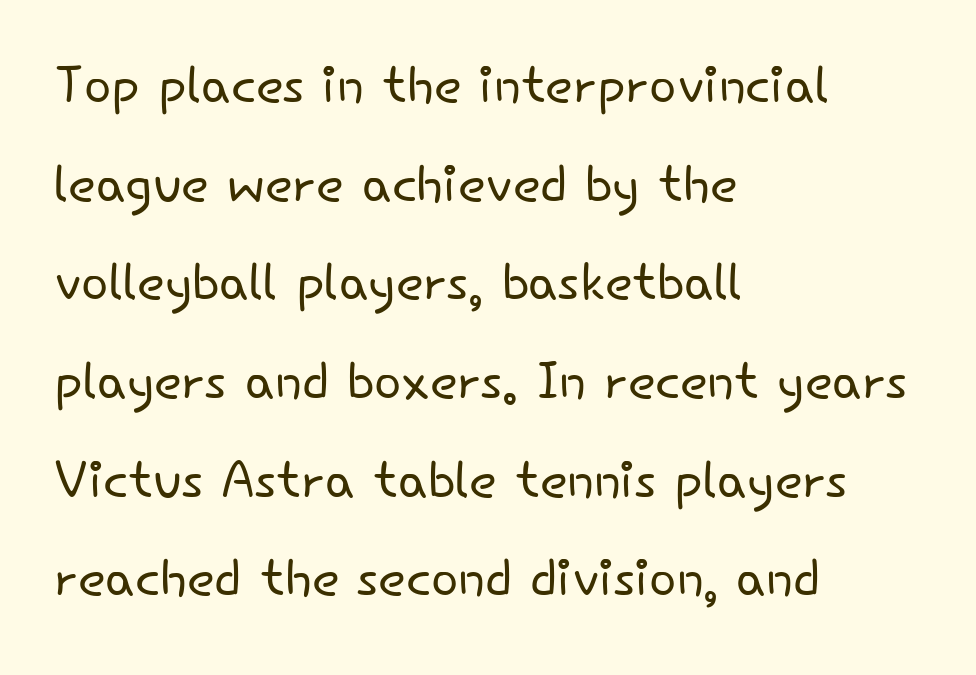
Regarding serifs, this sample does without them. It's the straight-up-and-down kind of type. The rendering keeps characters at their native spacing. The weight would be labelled regular, book, light, or lighter still.
